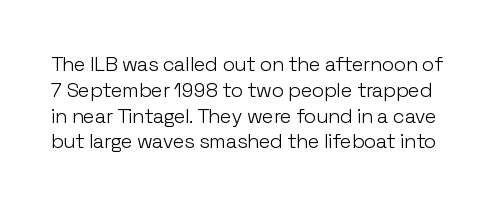
{"italic": "no", "bold": "no", "underline": "no", "line_spacing": "normal", "line_spacing_ratio": 1.29, "letter_spacing": "normal", "letter_spacing_em": 0.0, "glyph_px": 20}
